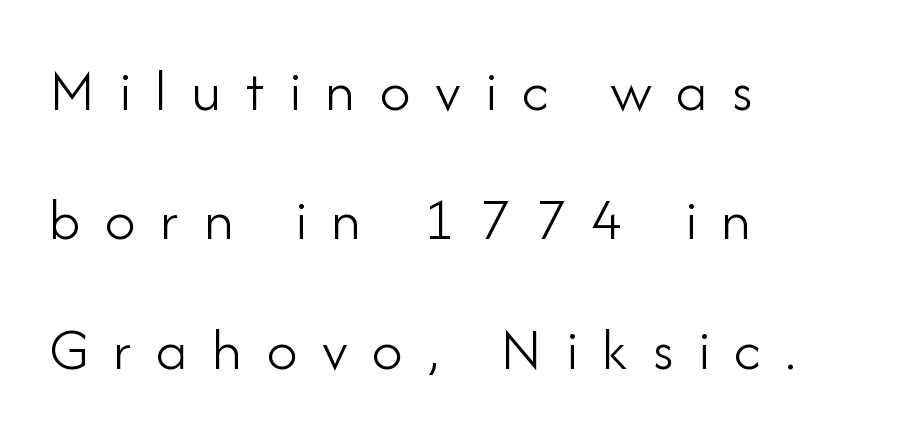
Where is the straight margin? On the left. The strokes carry an ordinary text weight at most. The letterforms stand isolated, each surrounded by extra space. Nope, no serifs anywhere on these letters. The space between consecutive lines is lavish.
